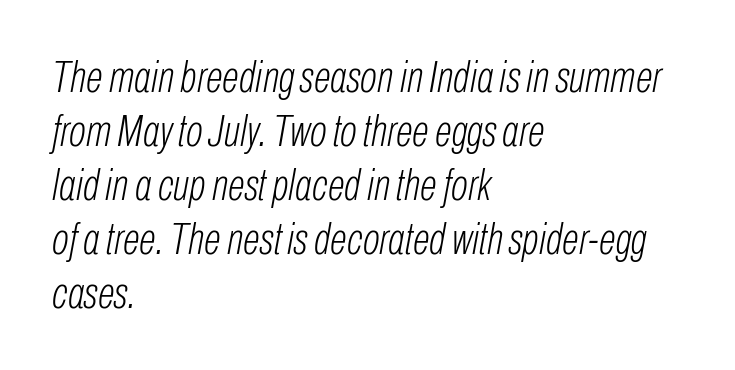
Here the designer chose a conventional face with non-uniform glyph widths. Stroke mass is kept to a normal reading level or below. Standard letterfit; no display-style spreading of the glyphs. Beneath every word, the page is bare.
